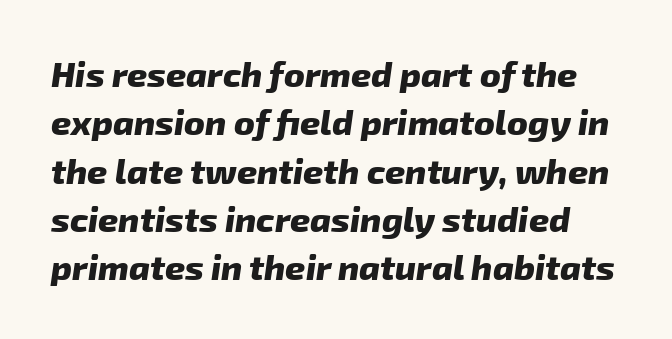
{"serif": "no", "bold": "yes", "weight": "heavy", "width": "normal", "stroke_contrast": "low", "x_height": "medium", "monospaced": "no", "underline": "no", "line_spacing": "normal", "line_spacing_ratio": 1.38, "letter_spacing": "normal", "letter_spacing_em": 0.0, "glyph_px": 35}
